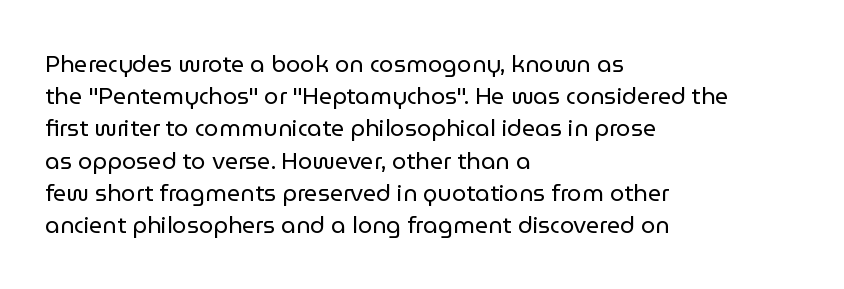
The image shows 23 px text type, upright; set left-aligned, normal line spacing (1.4x), normal letter spacing, not underlined.
